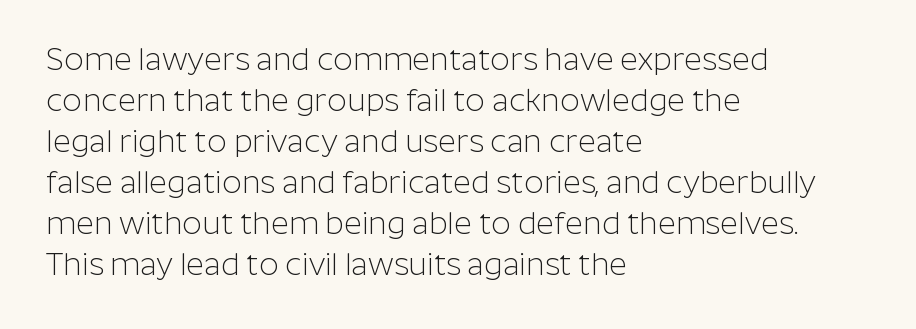
The image shows 31 px light sans-serif type, upright; set left-aligned, normal line spacing (1.32x), normal letter spacing, not underlined; low stroke contrast and a medium x-height.
